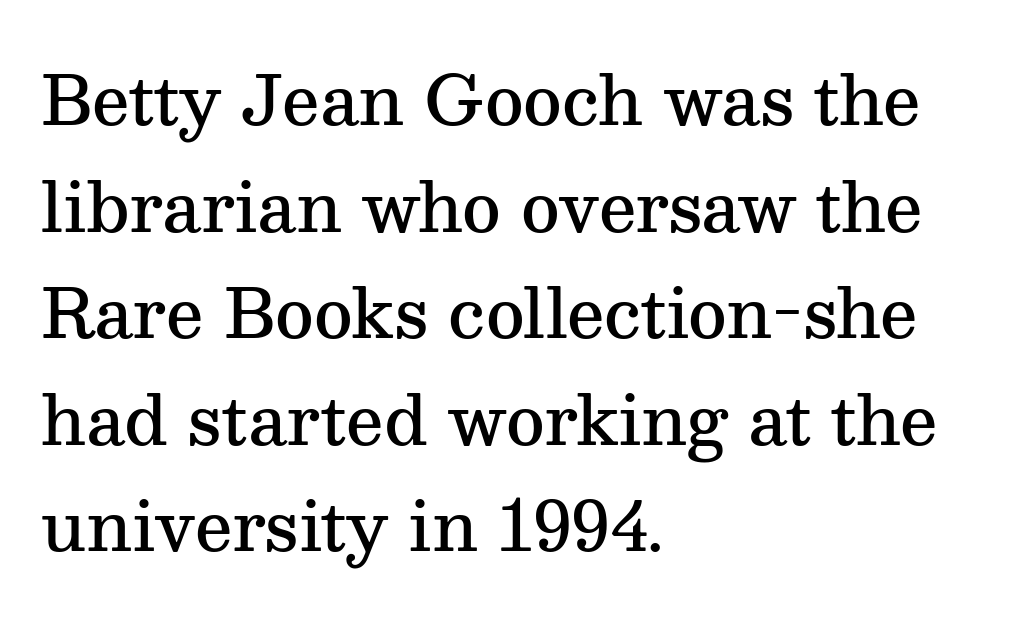
{"serif": "yes", "italic": "no", "bold": "semi", "weight": "semibold", "width": "normal", "stroke_contrast": "medium", "x_height": "medium", "monospaced": "no", "underline": "no", "align": "left", "line_spacing": "normal", "line_spacing_ratio": 1.59, "letter_spacing": "normal", "letter_spacing_em": 0.0, "glyph_px": 67}
